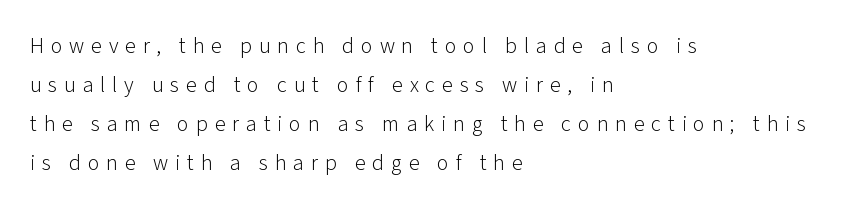
{"italic": "no", "bold": "no", "underline": "no", "align": "left", "line_spacing_ratio": 1.78, "letter_spacing": "wide", "letter_spacing_em": 0.31, "glyph_px": 22}
